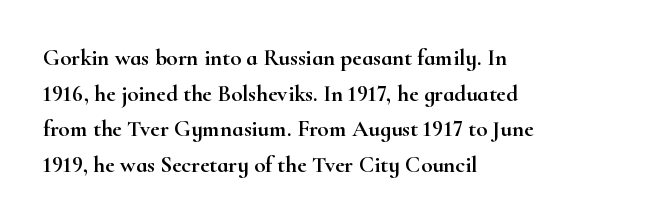
Q: Is the text italic (slanted)? A: No, it is upright.
Q: Is the text underlined? A: No.
Q: How is the paragraph aligned? A: Left-aligned.
Q: Is the spacing between letters normal or unusually wide? A: Normal.
Q: Is the spacing between lines tight, normal or loose? A: Normal.
